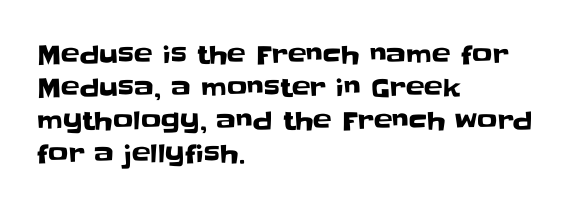
The image shows 25 px text type, upright; set left-aligned, normal line spacing (1.32x), normal letter spacing, not underlined.
